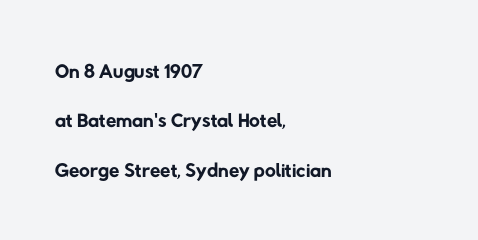
{"serif": "no", "bold": "no", "weight": "regular", "width": "normal", "stroke_contrast": "low", "x_height": "medium", "monospaced": "no", "underline": "no", "align": "left", "line_spacing": "normal", "line_spacing_ratio": 1.65, "letter_spacing": "normal", "letter_spacing_em": 0.0, "glyph_px": 30}
